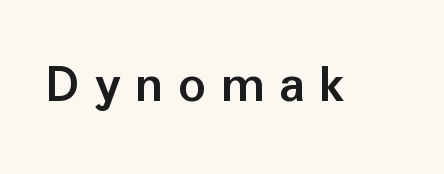
Q: Is the text bold? A: Yes.
Q: Is the text italic (slanted)? A: No, it is upright.
Q: Is the typeface a serif or a sans-serif typeface? A: Sans-serif.
Q: Is the text underlined? A: No.
Q: Is the spacing between letters normal or unusually wide? A: Unusually wide.
Q: Width (condensed, normal, or wide)? A: Normal.
Q: Stroke contrast? A: Low.
Q: x-height? A: Medium.
Q: Monospaced? A: No.
